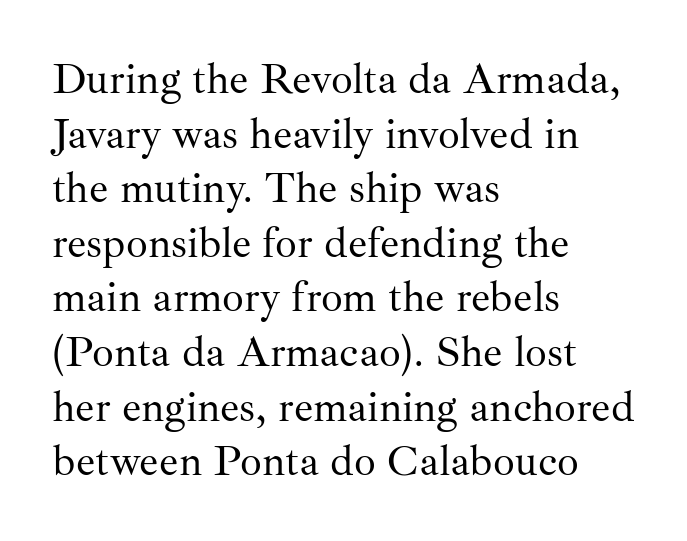
Line starts are locked; line ends wander. If you measured baseline to baseline, you'd find a middling distance. Each word holds together tightly as a unit, with standard inter-letter gaps. Is the type heavy? It reads as light-to-regular instead. This sample uses an upright cut, with every glyph sitting square on the baseline. Each letter keeps its own natural width here, so spacing adapts to shape.
